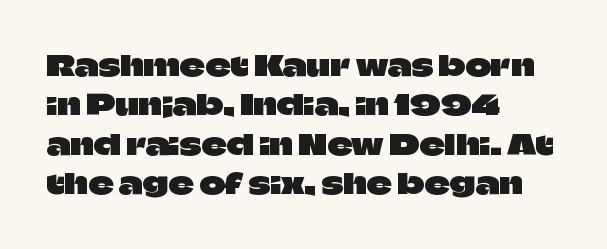
Characters follow at the spacing the type designer built in. Honestly, there is no underline to notice here at all. These lines are composed in type without serifs. You could not count columns in this text — the font is proportionally spaced. This sample uses an upright cut, with every glyph sitting square on the baseline.
